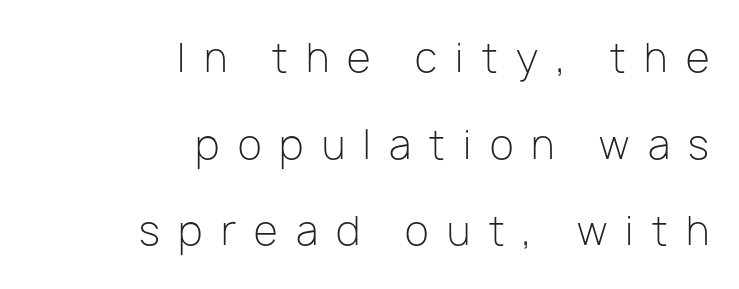
Q: Is the text bold? A: No.
Q: Is the text italic (slanted)? A: No, it is upright.
Q: Is the typeface a serif or a sans-serif typeface? A: Sans-serif.
Q: Is the text underlined? A: No.
Q: How is the paragraph aligned? A: Right-aligned.
Q: Is the spacing between letters normal or unusually wide? A: Unusually wide.
Q: Is the spacing between lines tight, normal or loose? A: Loose.
Q: Width (condensed, normal, or wide)? A: Normal.
Q: Stroke contrast? A: Low.
Q: x-height? A: Medium.
Q: Monospaced? A: No.
